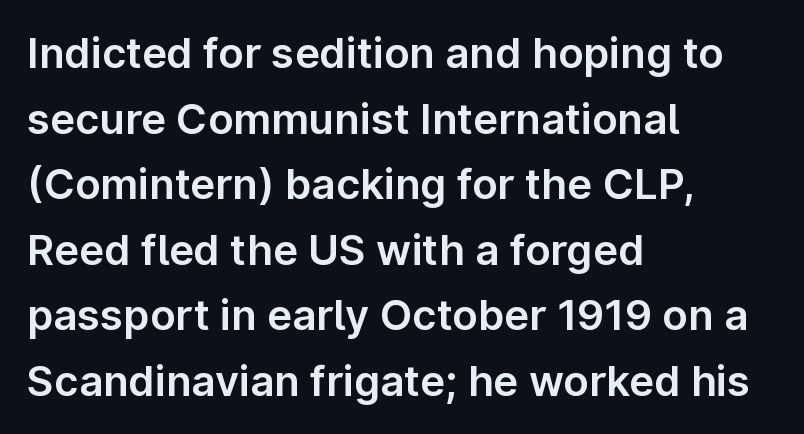
Q: Is the text italic (slanted)? A: No, it is upright.
Q: Is the typeface a serif or a sans-serif typeface? A: Sans-serif.
Q: Is the text underlined? A: No.
Q: How is the paragraph aligned? A: Left-aligned.
Q: Is the spacing between letters normal or unusually wide? A: Normal.
Q: Is the spacing between lines tight, normal or loose? A: Normal.
Q: Width (condensed, normal, or wide)? A: Normal.
Q: Stroke contrast? A: Low.
Q: x-height? A: Medium.
Q: Monospaced? A: No.
